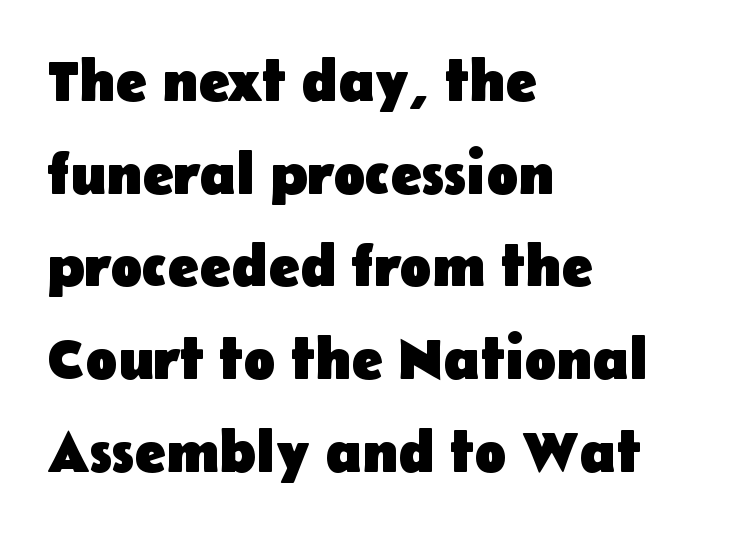
Q: Is the text bold? A: Yes.
Q: Is the text italic (slanted)? A: No, it is upright.
Q: Is the typeface a serif or a sans-serif typeface? A: Sans-serif.
Q: Is the text underlined? A: No.
Q: How is the paragraph aligned? A: Left-aligned.
Q: Is the spacing between letters normal or unusually wide? A: Normal.
Q: Is the spacing between lines tight, normal or loose? A: Normal.
Q: Width (condensed, normal, or wide)? A: Normal.
Q: Stroke contrast? A: Low.
Q: x-height? A: Medium.
Q: Monospaced? A: No.
